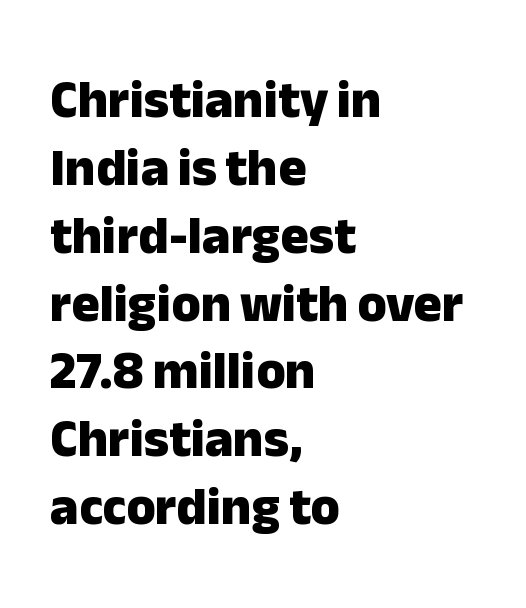
Here the glyphs are tracked normally, forming tight word shapes. The axis of the letterforms is exactly vertical. Does the copy run flush right? No — it runs flush left. The block of text has a typical density, with ordinary space between rows. Spacing verdict: proportional, widths tailored to each character.
